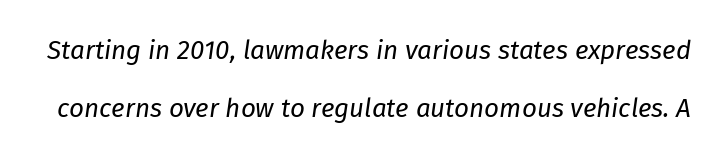
Students, note that the glyphs here touch the page at normal intervals. It's the slanting kind of type. In terms of leading, this rendering errs on the spacious side. No chunkiness to these letters — they're not bold. No word sits above an underline.
